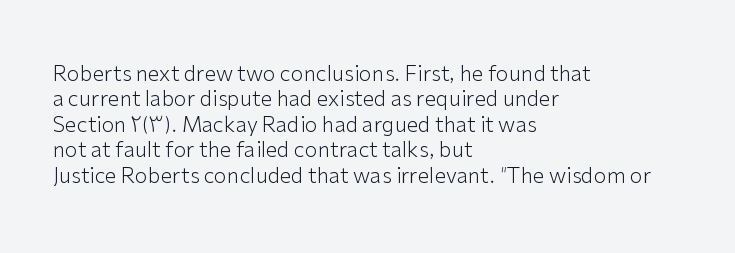
Q: Is the text bold? A: No.
Q: Is the text italic (slanted)? A: No, it is upright.
Q: Is the text underlined? A: No.
Q: How is the paragraph aligned? A: Left-aligned.
Q: Is the spacing between letters normal or unusually wide? A: Normal.
